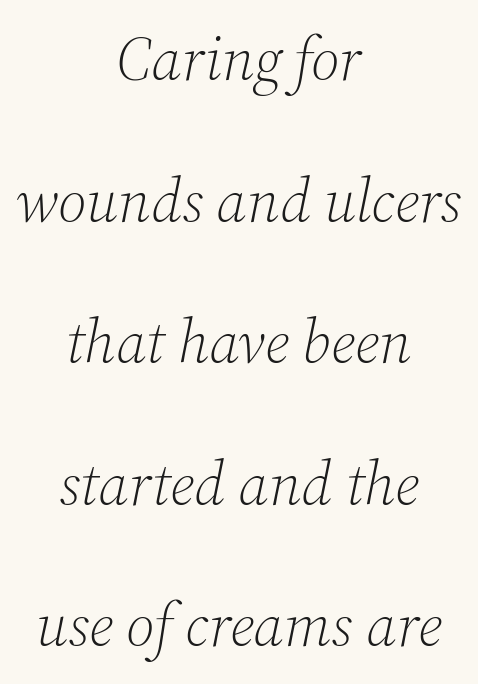
The image shows 61 px light serif type, italic (leaning right); set centered, loose line spacing (2.32x), normal letter spacing, not underlined; medium stroke contrast and a medium x-height.
